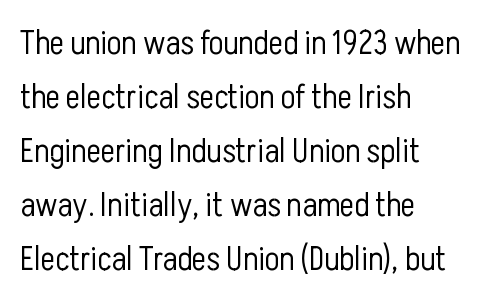
Q: Is the text bold? A: No.
Q: Is the text italic (slanted)? A: No, it is upright.
Q: Is the typeface a serif or a sans-serif typeface? A: Sans-serif.
Q: Is the text underlined? A: No.
Q: How is the paragraph aligned? A: Left-aligned.
Q: Is the spacing between letters normal or unusually wide? A: Normal.
Q: Is the spacing between lines tight, normal or loose? A: Normal.
Q: Width (condensed, normal, or wide)? A: Condensed.
Q: Stroke contrast? A: Low.
Q: x-height? A: Medium.
Q: Monospaced? A: No.
